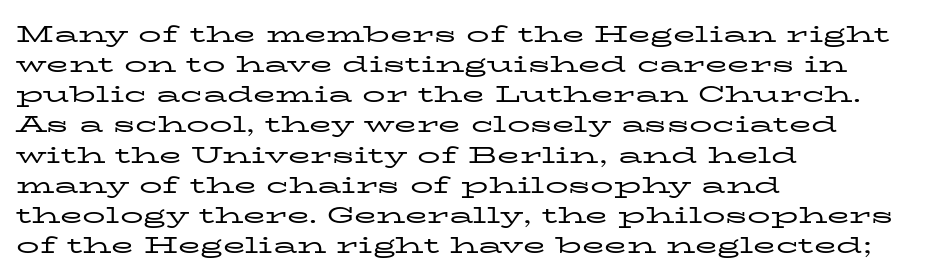
The image shows 23 px text type, upright; set left-aligned, normal line spacing (1.31x), normal letter spacing, not underlined.
